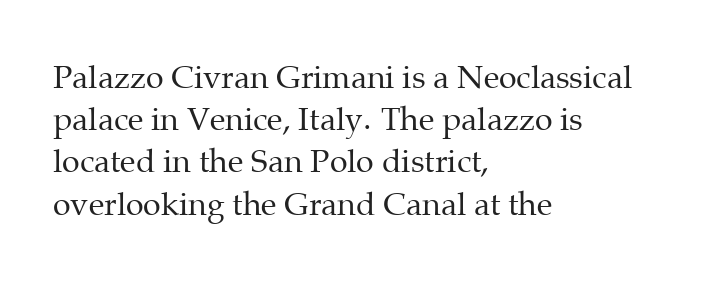
{"serif": "yes", "italic": "no", "bold": "no", "weight": "regular", "width": "normal", "stroke_contrast": "medium", "x_height": "medium", "monospaced": "no", "underline": "no", "align": "left", "line_spacing": "normal", "line_spacing_ratio": 1.32, "letter_spacing": "normal", "letter_spacing_em": 0.0, "glyph_px": 32}
